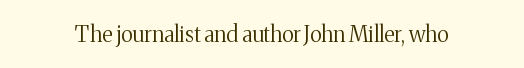
The image shows 22 px text type, upright; set normal letter spacing, not underlined.
